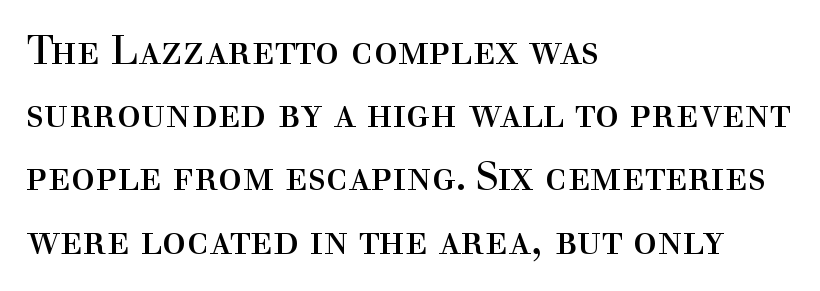
The image shows 40 px regular-weight serif type, upright; set left-aligned, normal line spacing (1.58x), normal letter spacing, not underlined; a medium x-height.
